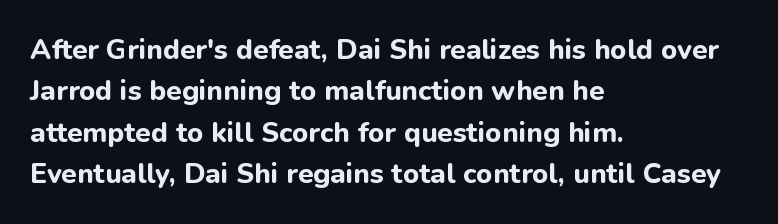
The image shows 28 px bold sans-serif type, upright; set left-aligned, normal line spacing (1.48x), normal letter spacing, not underlined; low stroke contrast and a medium x-height.
